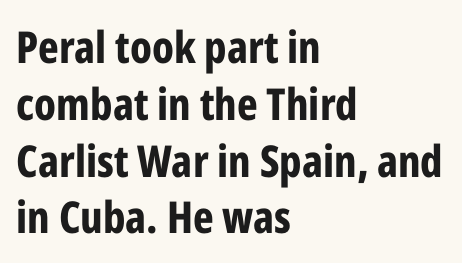
Q: Is the text bold? A: Yes.
Q: Is the text italic (slanted)? A: No, it is upright.
Q: Is the typeface a serif or a sans-serif typeface? A: Sans-serif.
Q: Is the text underlined? A: No.
Q: How is the paragraph aligned? A: Left-aligned.
Q: Is the spacing between letters normal or unusually wide? A: Normal.
Q: Is the spacing between lines tight, normal or loose? A: Normal.
Q: Width (condensed, normal, or wide)? A: Condensed.
Q: Stroke contrast? A: Low.
Q: x-height? A: Medium.
Q: Monospaced? A: No.
